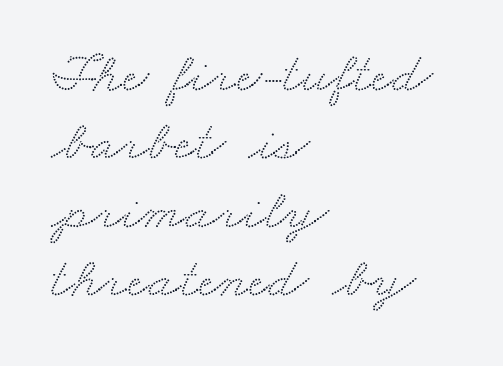
The image shows 57 px wide serif type; set left-aligned, line spacing 1.2x, normal letter spacing, not underlined; medium stroke contrast and a small x-height.
